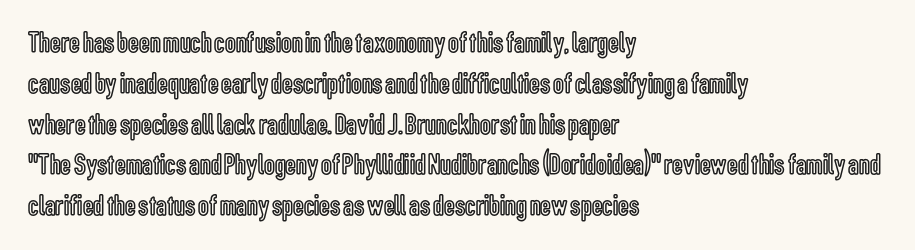
Q: Is the text italic (slanted)? A: No, it is upright.
Q: Is the text underlined? A: No.
Q: How is the paragraph aligned? A: Left-aligned.
Q: Is the spacing between letters normal or unusually wide? A: Normal.
Q: Is the spacing between lines tight, normal or loose? A: Normal.
Q: Width (condensed, normal, or wide)? A: Condensed.
Q: x-height? A: Medium.
Q: Monospaced? A: No.
